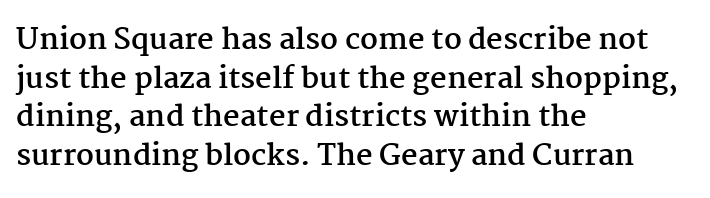
{"serif": "yes", "italic": "no", "bold": "yes", "weight": "semibold", "width": "normal", "stroke_contrast": "medium", "x_height": "medium", "monospaced": "no", "underline": "no", "align": "left", "line_spacing": "normal", "line_spacing_ratio": 1.33, "letter_spacing": "normal", "letter_spacing_em": 0.0, "glyph_px": 29}
